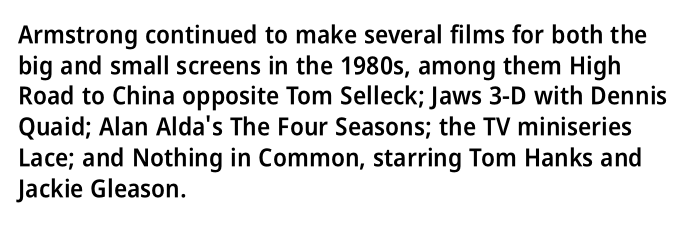
The text block is weighted toward the left margin, trailing off unevenly rightward. What weight is shown? A semibold, between regular and bold. Look at the tracking — it's just the regular setting, nothing added. Quick note: not italic, upright. A bare baseline throughout the passage.
